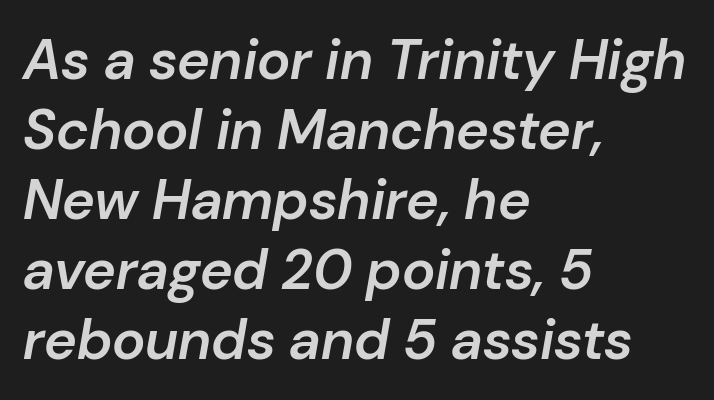
The image shows 56 px semibold type, italic (leaning right); set left-aligned, normal line spacing (1.25x), normal letter spacing, not underlined; low stroke contrast and a medium x-height.
